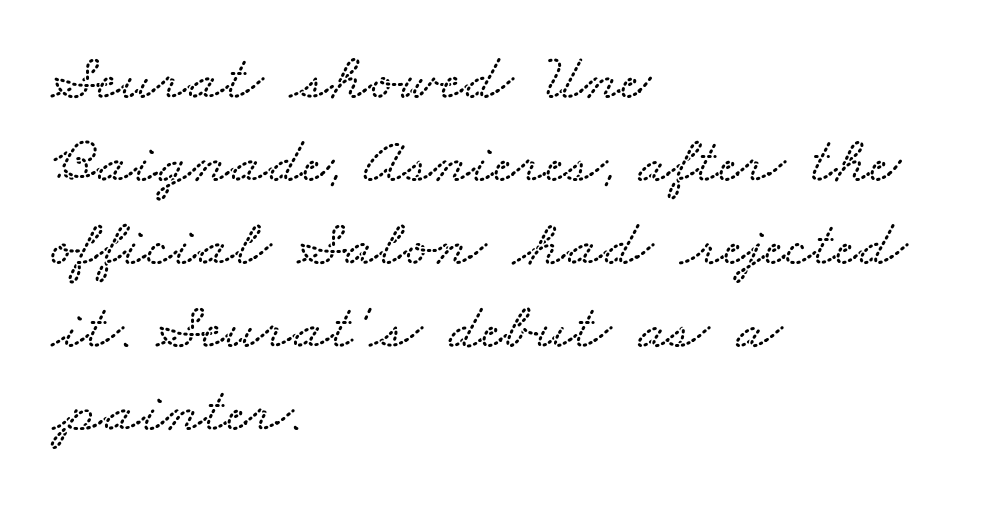
This sample has the flowing, uneven cadence of proportional lettering. Decoration check: the copy has no underline. Line beginnings align vertically; line endings do not. The letterforms sit shoulder to shoulder at normal distance.
